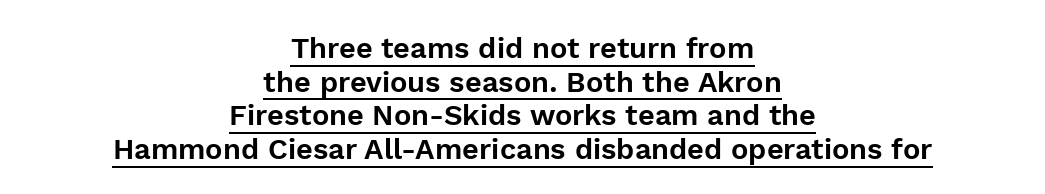
The passage shown is underscored from start to finish. The type sits square on the baseline with zero lean. What stands out about the letter spacing? Nothing — it is the standard amount. Note: no serifs on the glyphs. These lines are centered, leaving both edges ragged.
